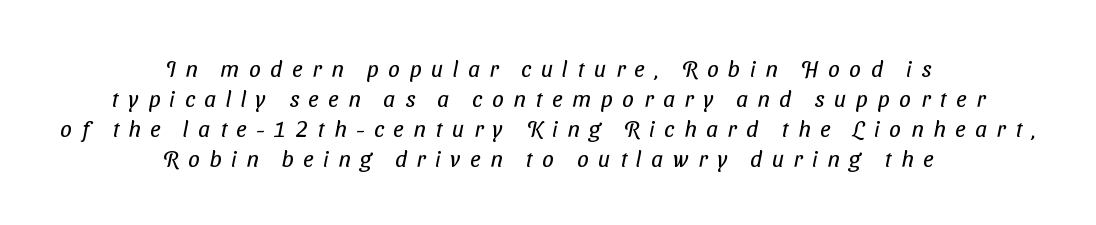
Q: Is the text bold? A: No.
Q: Is the text underlined? A: No.
Q: How is the paragraph aligned? A: Centered.
Q: Is the spacing between letters normal or unusually wide? A: Unusually wide.
Q: Is the spacing between lines tight, normal or loose? A: Normal.
